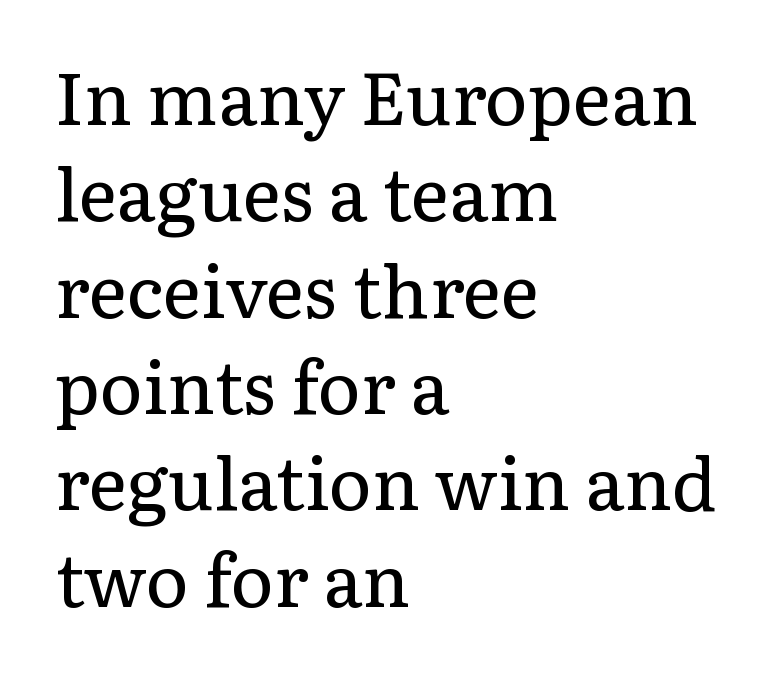
Q: Is the text bold? A: No.
Q: Is the text italic (slanted)? A: No, it is upright.
Q: Is the typeface a serif or a sans-serif typeface? A: Serif.
Q: Is the text underlined? A: No.
Q: How is the paragraph aligned? A: Left-aligned.
Q: Is the spacing between letters normal or unusually wide? A: Normal.
Q: Is the spacing between lines tight, normal or loose? A: Normal.
Q: Width (condensed, normal, or wide)? A: Normal.
Q: Stroke contrast? A: Low.
Q: x-height? A: Medium.
Q: Monospaced? A: No.
